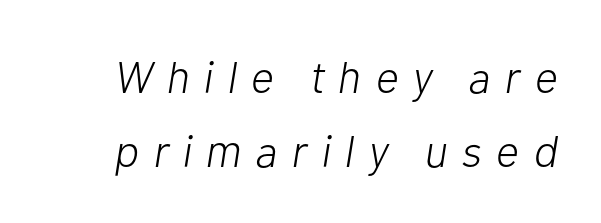
Rendered with sloped, italic letterforms. How would I describe the line gaps? Plain and ordinary. Quick note: underline off. Characters follow at a spacing far wider than the type designer built in. The typesetting does not lean heavy: it is not bold. Varying glyph widths throughout — classic text-font behaviour.
